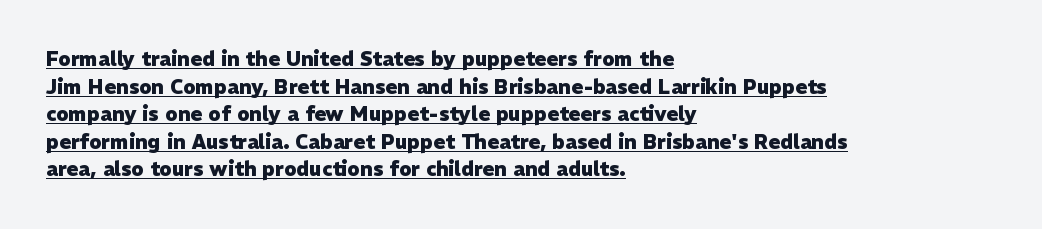
The image shows 20 px bold type, upright; set left-aligned, normal line spacing (1.38x), normal letter spacing, underlined.
